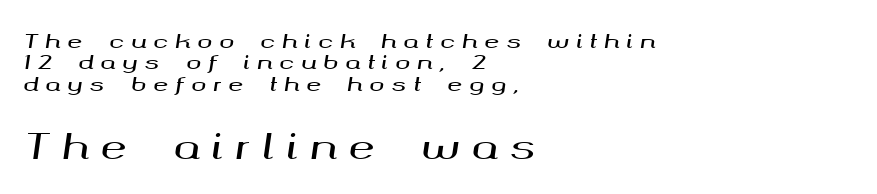
{"italic": "yes", "lean": "right", "slant_degrees": 8, "width": "wide", "stroke_contrast": "medium", "x_height": "medium", "monospaced": "no", "underline": "no", "align": "left", "line_spacing": "tight", "line_spacing_ratio": 1.07, "letter_spacing": "wide", "letter_spacing_em": 0.35, "larger_block": "second", "size_ratio": 1.75, "glyph_px": 35}
